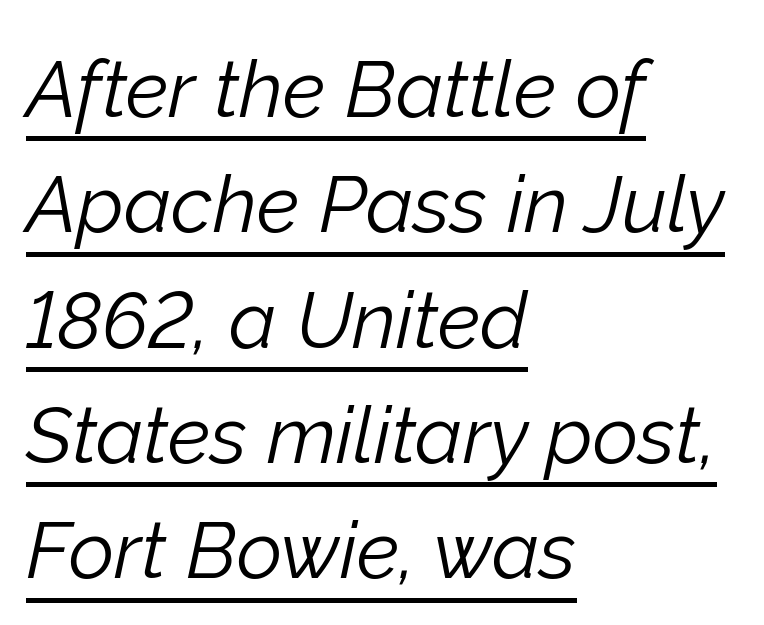
Q: Is the text bold? A: No.
Q: Is the text italic (slanted)? A: Yes, it leans right by about 12 degrees.
Q: Is the text underlined? A: Yes.
Q: How is the paragraph aligned? A: Left-aligned.
Q: Is the spacing between letters normal or unusually wide? A: Normal.
Q: Is the spacing between lines tight, normal or loose? A: Normal.
Q: Width (condensed, normal, or wide)? A: Normal.
Q: Stroke contrast? A: Low.
Q: x-height? A: Medium.
Q: Monospaced? A: No.
